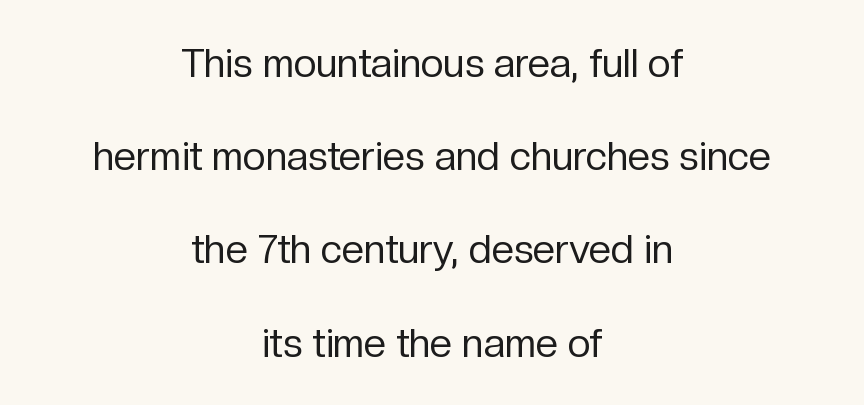
{"serif": "no", "italic": "no", "bold": "no", "weight": "regular", "width": "normal", "stroke_contrast": "low", "x_height": "medium", "monospaced": "no", "underline": "no", "align": "center", "line_spacing": "loose", "line_spacing_ratio": 2.33, "letter_spacing": "normal", "letter_spacing_em": 0.0, "glyph_px": 40}
